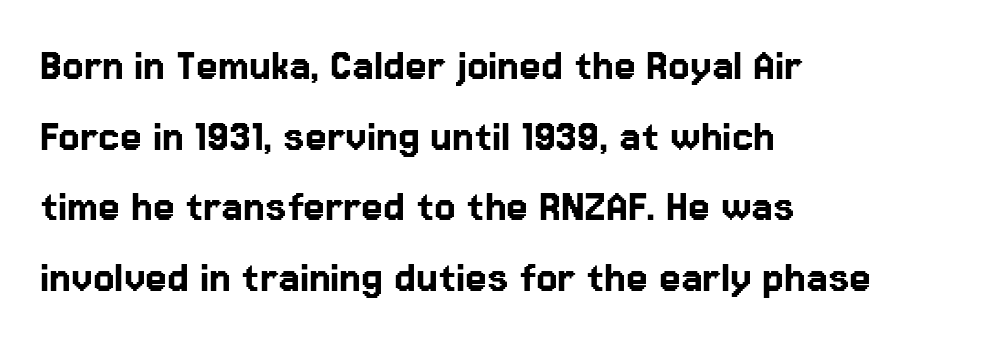
{"serif": "no", "italic": "no", "width": "normal", "stroke_contrast": "low", "x_height": "medium", "monospaced": "no", "underline": "no", "align": "left", "line_spacing": "normal", "line_spacing_ratio": 1.44, "letter_spacing": "normal", "letter_spacing_em": 0.0, "glyph_px": 49}
